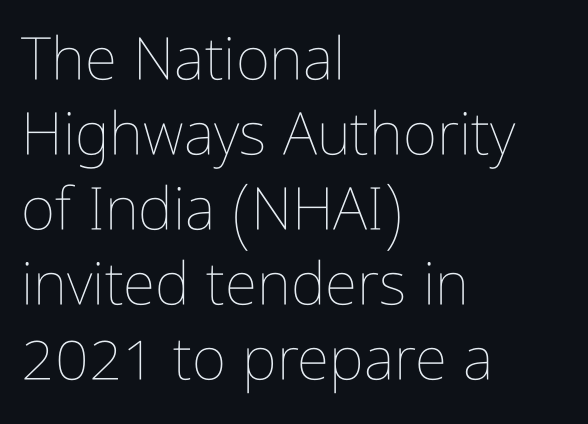
The rendering keeps characters at their native spacing. Summary of vertical rhythm: regular, with standard interline spacing. The font is comparable to plain body text, perhaps lighter. Every character sits straight up, as roman type does.
